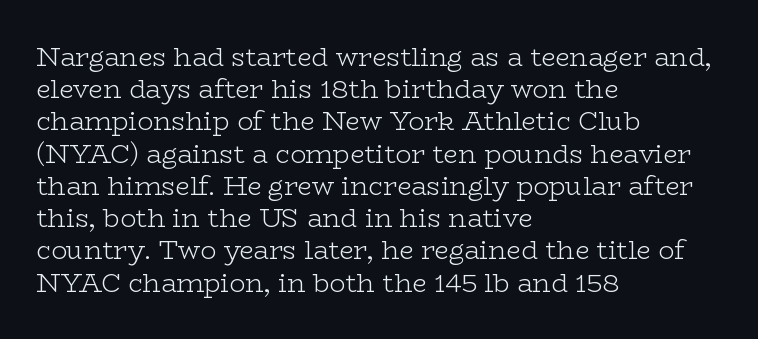
The image shows 26 px text type, upright; set left-aligned, line spacing 1.24x, normal letter spacing, not underlined.
